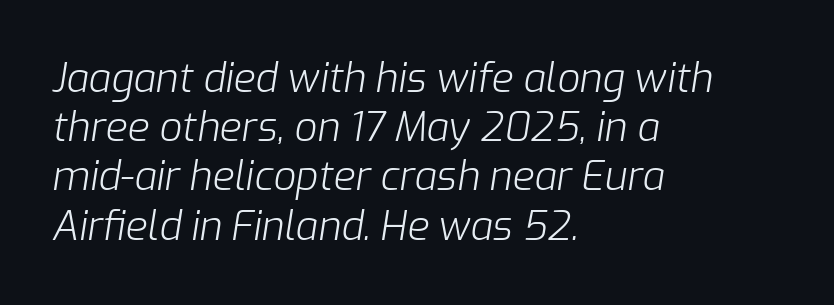
{"italic": "yes", "lean": "right", "slant_degrees": 9, "bold": "no", "weight": "light", "width": "normal", "stroke_contrast": "low", "x_height": "medium", "monospaced": "no", "underline": "no", "align": "left", "line_spacing_ratio": 1.23, "letter_spacing": "normal", "letter_spacing_em": 0.0, "glyph_px": 40}
